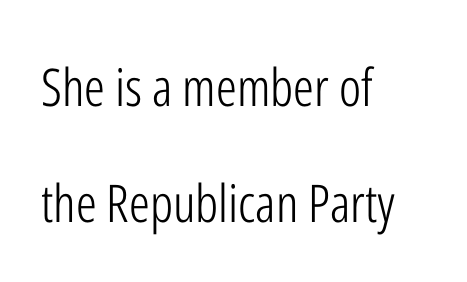
{"serif": "no", "italic": "no", "bold": "no", "weight": "light", "width": "condensed", "stroke_contrast": "low", "x_height": "medium", "monospaced": "no", "underline": "no", "align": "left", "line_spacing": "loose", "line_spacing_ratio": 2.23, "letter_spacing": "normal", "letter_spacing_em": 0.0, "glyph_px": 52}
